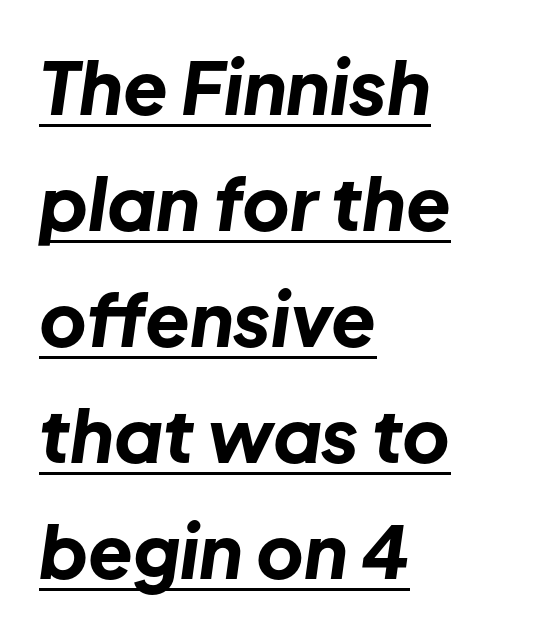
{"italic": "yes", "lean": "right", "slant_degrees": 8, "bold": "yes", "weight": "bold", "width": "normal", "stroke_contrast": "low", "x_height": "medium", "monospaced": "no", "underline": "yes", "align": "left", "line_spacing": "normal", "line_spacing_ratio": 1.59, "letter_spacing": "normal", "letter_spacing_em": 0.0, "glyph_px": 73}
